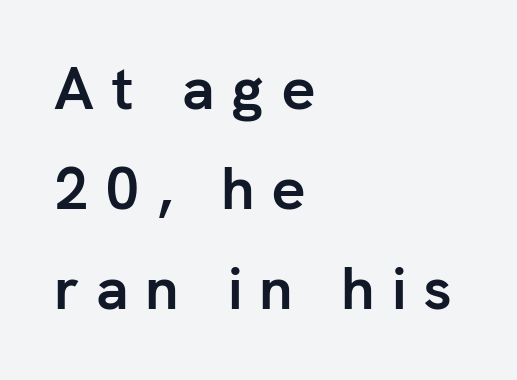
{"serif": "no", "italic": "no", "bold": "yes", "weight": "semibold", "width": "normal", "stroke_contrast": "low", "x_height": "medium", "monospaced": "no", "underline": "no", "align": "left", "line_spacing": "normal", "line_spacing_ratio": 1.67, "letter_spacing": "wide", "letter_spacing_em": 0.28, "glyph_px": 60}
